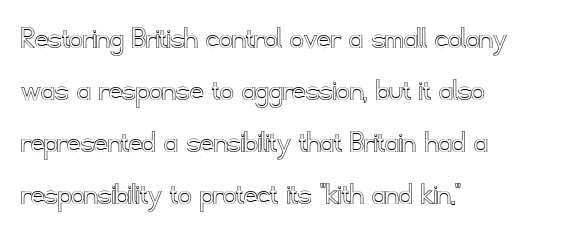
Q: Is the text italic (slanted)? A: No, it is upright.
Q: Is the text underlined? A: No.
Q: How is the paragraph aligned? A: Left-aligned.
Q: Is the spacing between letters normal or unusually wide? A: Normal.
Q: Is the spacing between lines tight, normal or loose? A: Normal.
Q: Width (condensed, normal, or wide)? A: Normal.
Q: x-height? A: Small.
Q: Monospaced? A: No.
